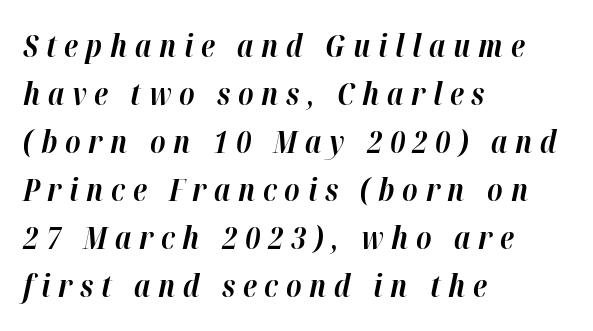
Q: Is the text bold? A: Yes.
Q: Is the text italic (slanted)? A: Yes, it leans right by about 12 degrees.
Q: Is the text underlined? A: No.
Q: How is the paragraph aligned? A: Left-aligned.
Q: Is the spacing between letters normal or unusually wide? A: Unusually wide.
Q: Is the spacing between lines tight, normal or loose? A: Normal.
Q: Width (condensed, normal, or wide)? A: Normal.
Q: Stroke contrast? A: High.
Q: x-height? A: Medium.
Q: Monospaced? A: No.
